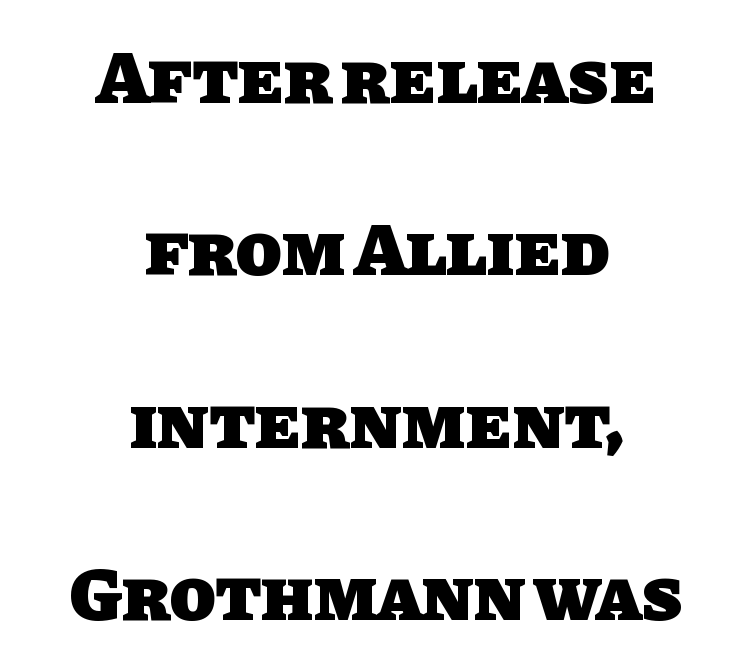
Q: Is the text bold? A: Yes.
Q: Is the typeface a serif or a sans-serif typeface? A: Sans-serif.
Q: Is the text underlined? A: No.
Q: How is the paragraph aligned? A: Centered.
Q: Is the spacing between letters normal or unusually wide? A: Normal.
Q: Is the spacing between lines tight, normal or loose? A: Loose.
Q: Width (condensed, normal, or wide)? A: Normal.
Q: Stroke contrast? A: Low.
Q: x-height? A: Large.
Q: Monospaced? A: No.
